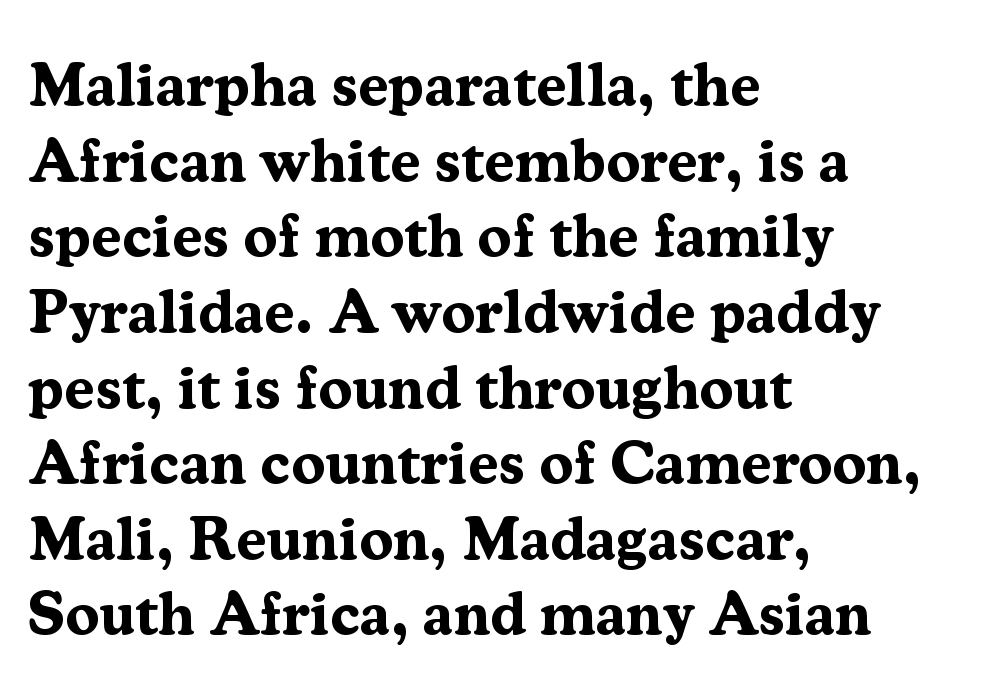
{"serif": "yes", "italic": "no", "bold": "yes", "weight": "bold", "width": "normal", "stroke_contrast": "medium", "x_height": "medium", "monospaced": "no", "underline": "no", "align": "left", "line_spacing_ratio": 1.24, "letter_spacing": "normal", "letter_spacing_em": 0.0, "glyph_px": 61}
